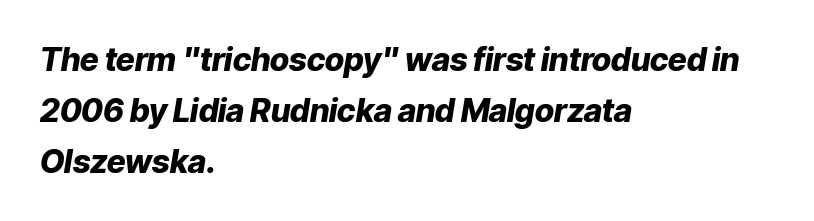
The image shows 32 px heavy type, italic (leaning right); set left-aligned, normal line spacing (1.59x), normal letter spacing, not underlined; low stroke contrast and a medium x-height.
